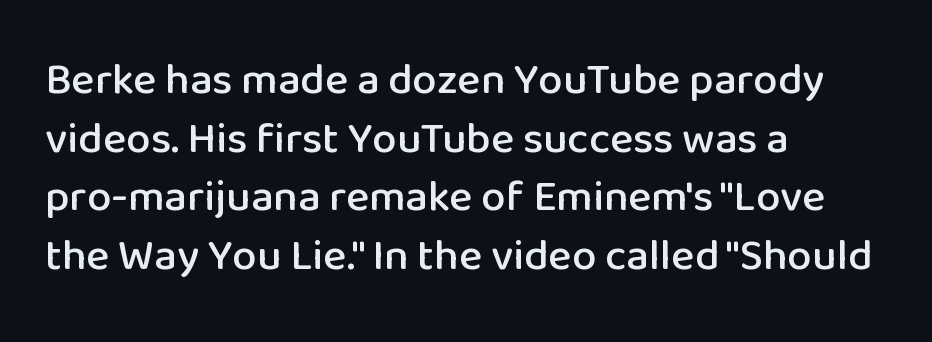
The typography opts for an upright posture over an oblique one. Visually the block forms a straight wall on the left and a jagged coastline on the right. Each word holds together tightly as a unit, with standard inter-letter gaps. A typesetter would label this face a sans.
